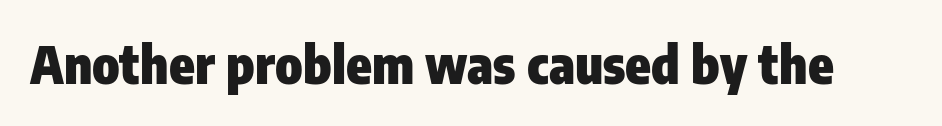
Q: Is the text bold? A: Yes.
Q: Is the text italic (slanted)? A: No, it is upright.
Q: Is the typeface a serif or a sans-serif typeface? A: Sans-serif.
Q: Is the text underlined? A: No.
Q: Is the spacing between letters normal or unusually wide? A: Normal.
Q: Width (condensed, normal, or wide)? A: Condensed.
Q: Stroke contrast? A: Low.
Q: x-height? A: Medium.
Q: Monospaced? A: No.
